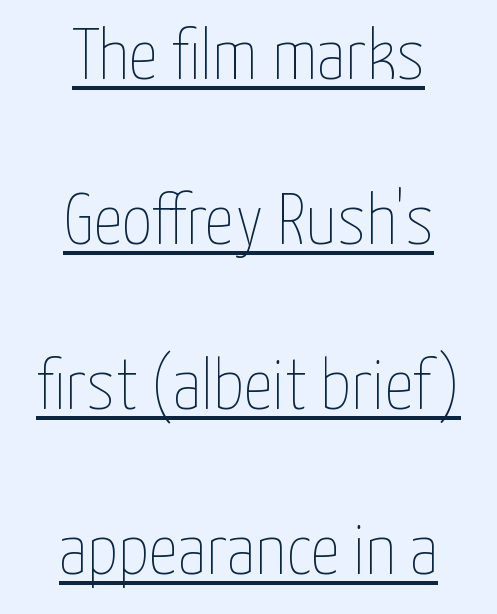
Caption: lettering with a line underneath. The compositor balanced each line on the midline. The rendering uses natural spacing where letterforms have individual widths. Caption: face not bold, strokes unweighted. In terms of leading, this rendering errs on the spacious side.
